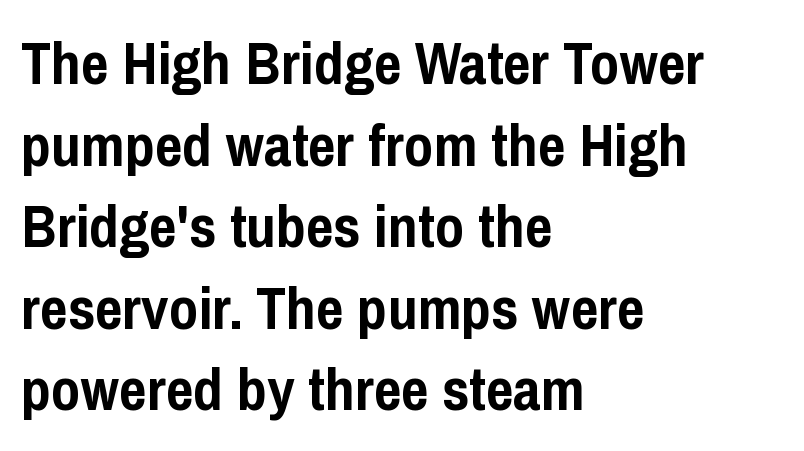
{"serif": "no", "italic": "no", "bold": "yes", "weight": "semibold", "width": "condensed", "stroke_contrast": "low", "x_height": "medium", "monospaced": "no", "underline": "no", "align": "left", "line_spacing": "normal", "line_spacing_ratio": 1.36, "letter_spacing": "normal", "letter_spacing_em": 0.0, "glyph_px": 60}
